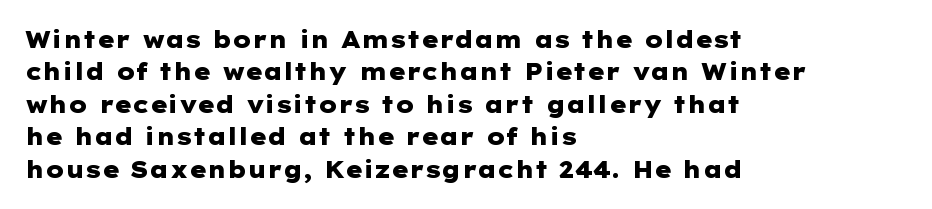
{"italic": "no", "bold": "yes", "underline": "no", "align": "left", "line_spacing": "normal", "line_spacing_ratio": 1.41, "letter_spacing": "normal", "letter_spacing_em": 0.0, "glyph_px": 23}
